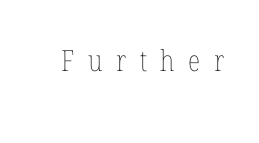
The image shows 29 px thin, condensed type, upright; set unusually wide letter spacing (+0.47 em), not underlined; low stroke contrast and a medium x-height.
